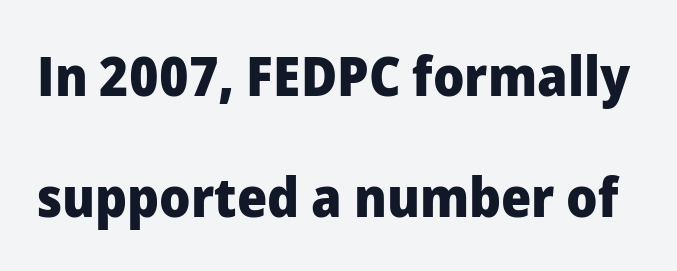
Interline gaps are noticeably wide in this sample. Posture: vertical. Set as a true bold cut, around the 700 mark. Short note: letters normally spaced. I'd call this a sans setting — the letters go barefoot.
